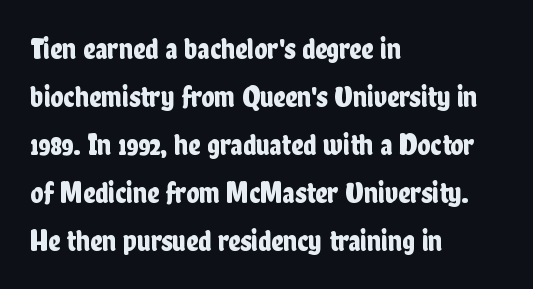
The image shows 30 px condensed sans-serif type, upright; set left-aligned, normal line spacing (1.6x), normal letter spacing, not underlined; low stroke contrast and a medium x-height.
